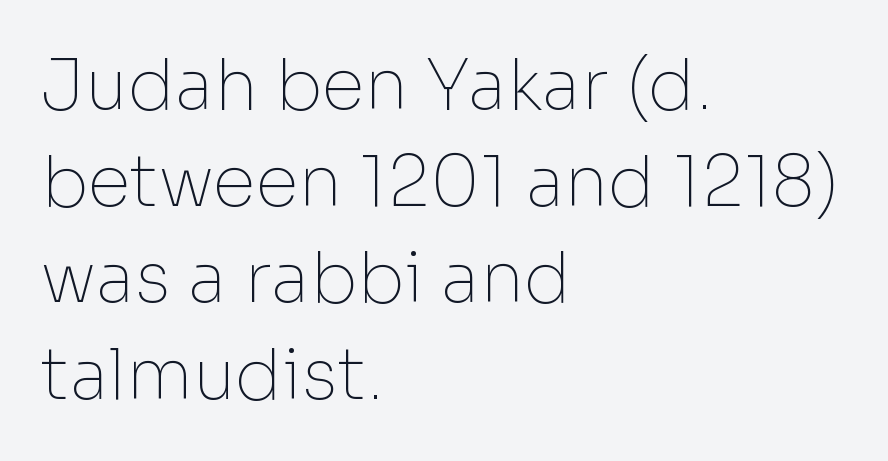
The image shows 70 px thin sans-serif type, upright; set left-aligned, normal line spacing (1.38x), normal letter spacing, not underlined; low stroke contrast and a medium x-height.
